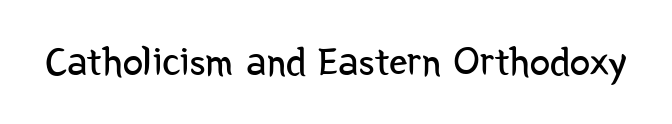
The image shows 41 px regular-weight, condensed sans-serif type, upright; set normal letter spacing, not underlined; low stroke contrast and a medium x-height.
